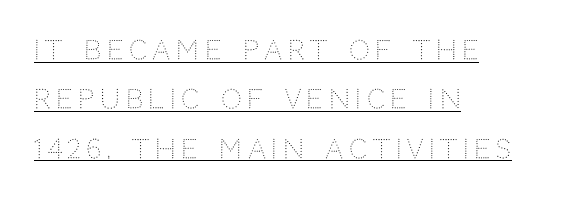
Q: Is the text bold? A: No.
Q: Is the text italic (slanted)? A: No, it is upright.
Q: Is the text underlined? A: Yes.
Q: How is the paragraph aligned? A: Left-aligned.
Q: Is the spacing between letters normal or unusually wide? A: Unusually wide.
Q: Is the spacing between lines tight, normal or loose? A: Loose.
